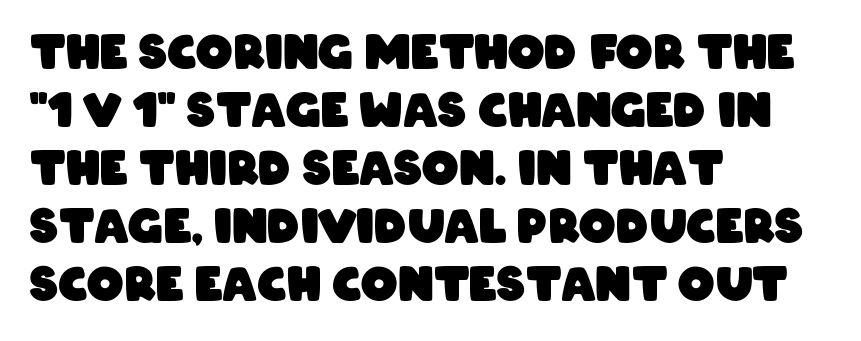
The image shows 46 px heavy, condensed sans-serif type; set left-aligned, normal line spacing (1.26x), normal letter spacing, not underlined; low stroke contrast and a large x-height.
